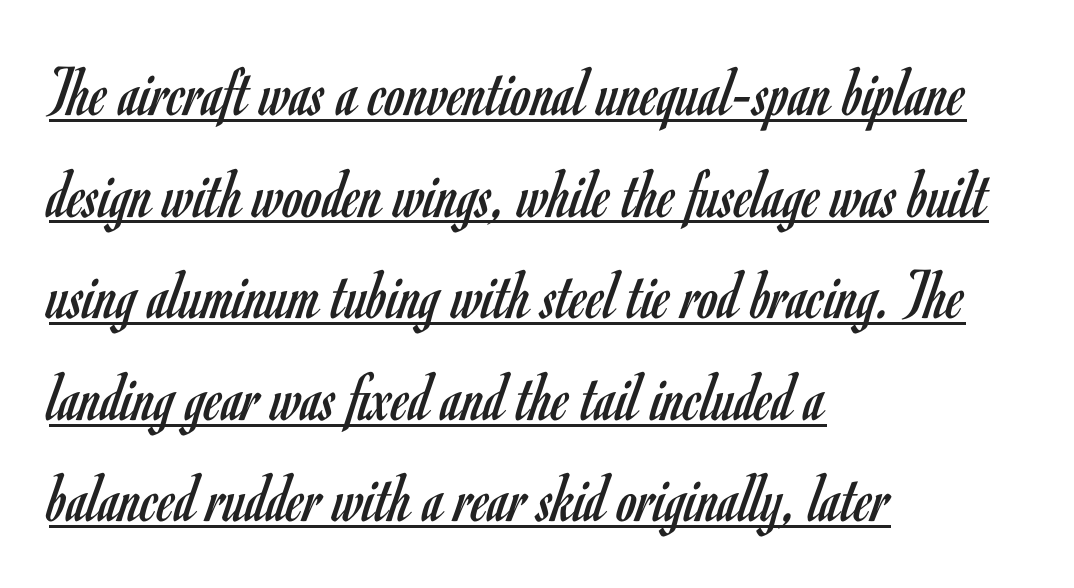
Q: Is the text bold? A: No.
Q: Is the text italic (slanted)? A: Yes.
Q: Is the typeface a serif or a sans-serif typeface? A: Sans-serif.
Q: Is the text underlined? A: Yes.
Q: How is the paragraph aligned? A: Left-aligned.
Q: Is the spacing between letters normal or unusually wide? A: Normal.
Q: Is the spacing between lines tight, normal or loose? A: Normal.
Q: Width (condensed, normal, or wide)? A: Condensed.
Q: Stroke contrast? A: Low.
Q: x-height? A: Small.
Q: Monospaced? A: No.
